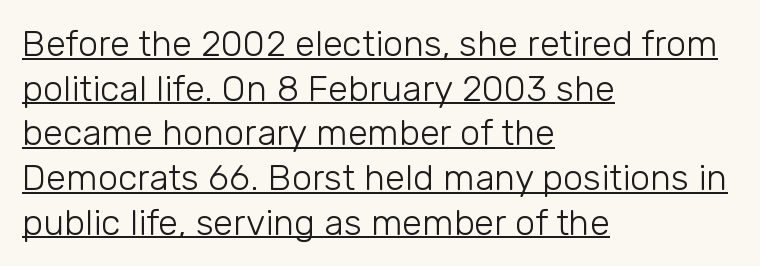
Q: Is the text bold? A: No.
Q: Is the text italic (slanted)? A: No, it is upright.
Q: Is the typeface a serif or a sans-serif typeface? A: Sans-serif.
Q: Is the text underlined? A: Yes.
Q: How is the paragraph aligned? A: Left-aligned.
Q: Is the spacing between letters normal or unusually wide? A: Normal.
Q: Width (condensed, normal, or wide)? A: Normal.
Q: Stroke contrast? A: Low.
Q: x-height? A: Medium.
Q: Monospaced? A: No.
